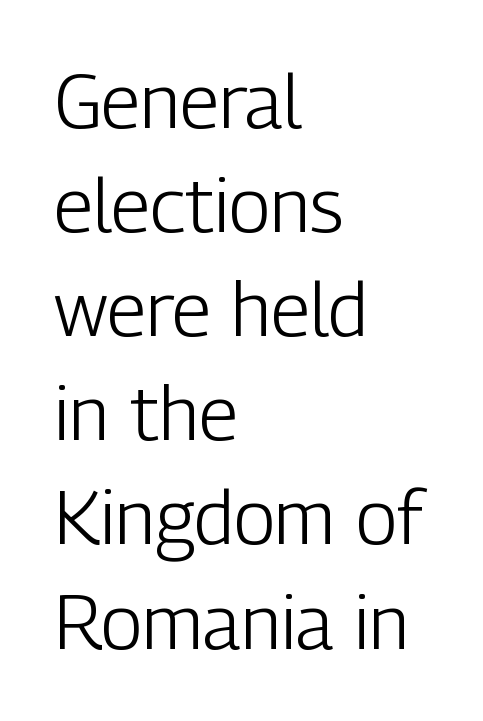
{"serif": "no", "italic": "no", "bold": "no", "weight": "light", "width": "condensed", "stroke_contrast": "low", "x_height": "medium", "monospaced": "no", "underline": "no", "align": "left", "line_spacing": "normal", "line_spacing_ratio": 1.37, "letter_spacing": "normal", "letter_spacing_em": 0.0, "glyph_px": 76}
